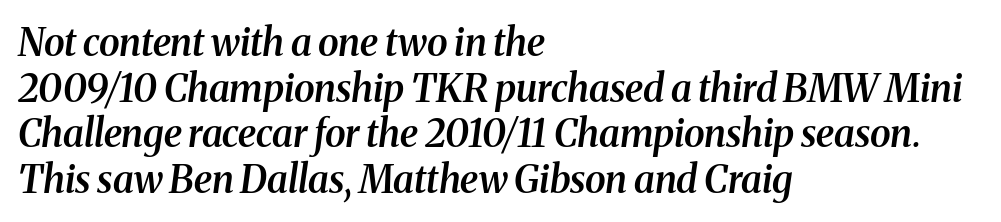
The rendering applies a slant to the glyphs. Note: serifs present on the glyphs. The ragged edge is on the right, which tells us the setting is flush left. Unmarked baselines from the first word to the last. Here the designer chose a conventional face with non-uniform glyph widths.
